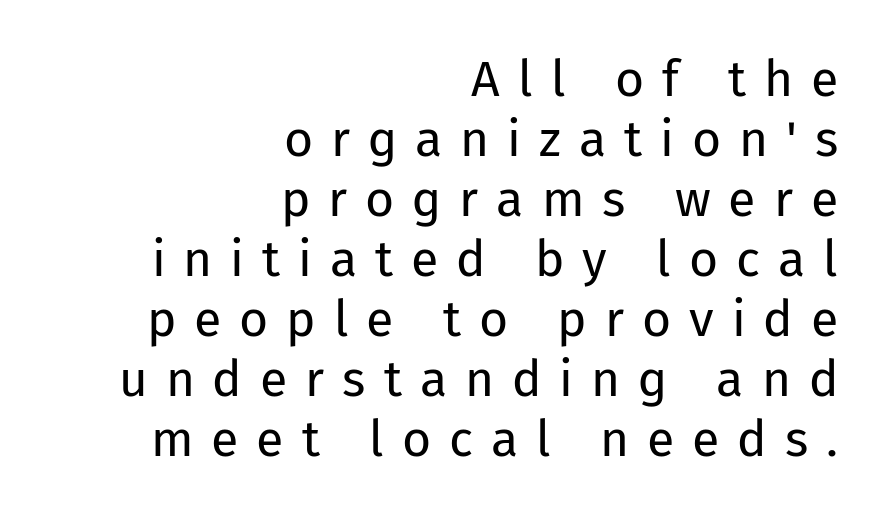
Q: Is the text bold? A: No.
Q: Is the text italic (slanted)? A: No, it is upright.
Q: Is the typeface a serif or a sans-serif typeface? A: Sans-serif.
Q: Is the text underlined? A: No.
Q: How is the paragraph aligned? A: Right-aligned.
Q: Is the spacing between letters normal or unusually wide? A: Unusually wide.
Q: Width (condensed, normal, or wide)? A: Normal.
Q: Stroke contrast? A: Low.
Q: x-height? A: Medium.
Q: Monospaced? A: No.
